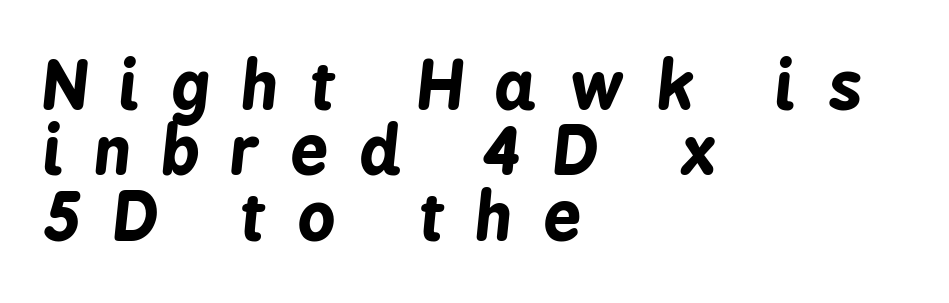
Q: Is the text bold? A: Yes.
Q: Is the text italic (slanted)? A: Yes, it leans right by about 6 degrees.
Q: Is the text underlined? A: No.
Q: How is the paragraph aligned? A: Left-aligned.
Q: Is the spacing between letters normal or unusually wide? A: Unusually wide.
Q: Is the spacing between lines tight, normal or loose? A: Tight.
Q: Width (condensed, normal, or wide)? A: Condensed.
Q: Stroke contrast? A: Low.
Q: x-height? A: Medium.
Q: Monospaced? A: No.
